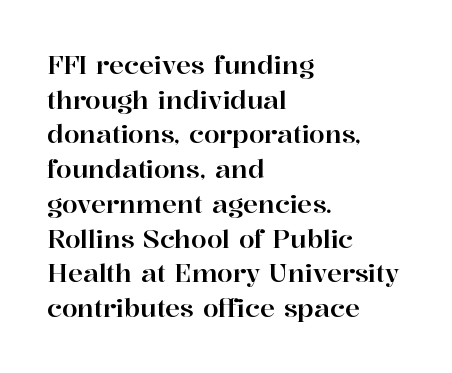
Has an underline been added? It has not. Observe the ordinary spacing: letters are neighbours, not strangers. What's the leading like? Ordinary, nothing unusual. Reading down the block, your eye returns to a fixed left position each line. Every character sits straight up, as roman type does.
